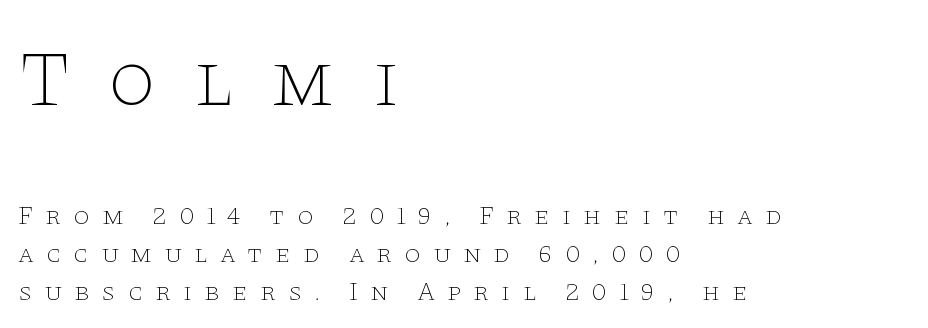
This sample has the flowing, uneven cadence of proportional lettering. Honestly, the row spacing looks completely unremarkable. The font is comparable to plain body text, perhaps lighter. A typesetter would mark this as roman, not italic. Casual observation: everything's shoved over to the left. Spacing between characters has been opened up far beyond the box default.
